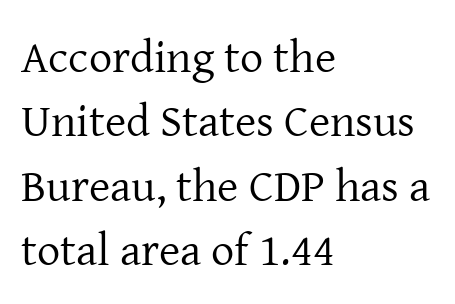
Weight: in the light-to-regular range. The vertical gap from one line to the next is medium. The glyphs in this specimen are seriffed. Does the lettering tilt? It doesn't — this is upright. The line texture is even and compact thanks to regular tracking.
